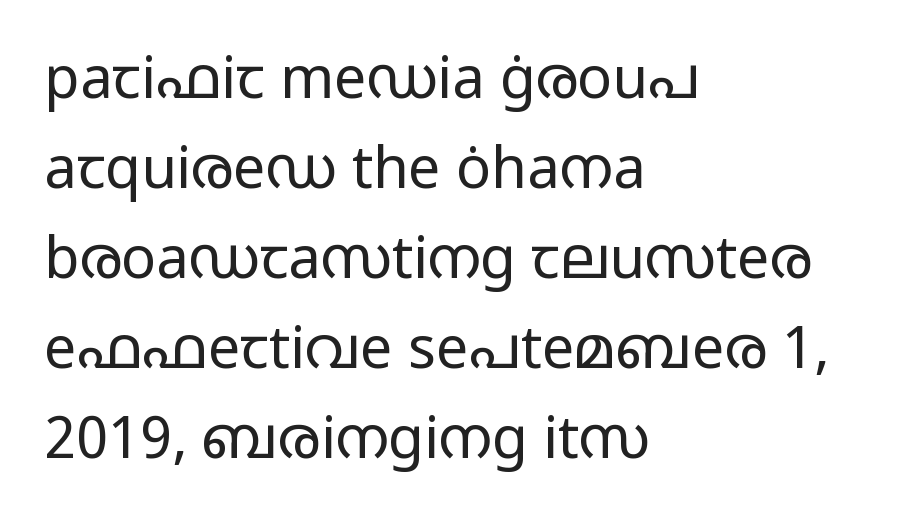
{"serif": "no", "italic": "no", "bold": "no", "weight": "regular", "width": "wide", "stroke_contrast": "low", "x_height": "medium", "monospaced": "no", "underline": "no", "align": "left", "line_spacing": "normal", "line_spacing_ratio": 1.55, "letter_spacing": "normal", "letter_spacing_em": 0.0, "glyph_px": 58}
